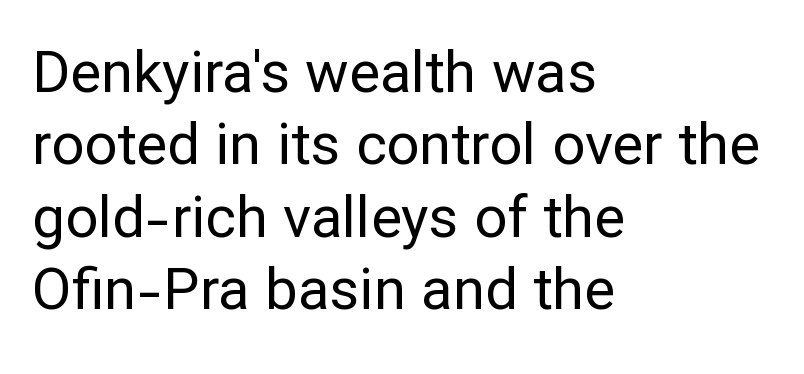
The image shows 58 px regular-weight sans-serif type, upright; set left-aligned, normal line spacing (1.25x), normal letter spacing, not underlined; low stroke contrast and a medium x-height.
